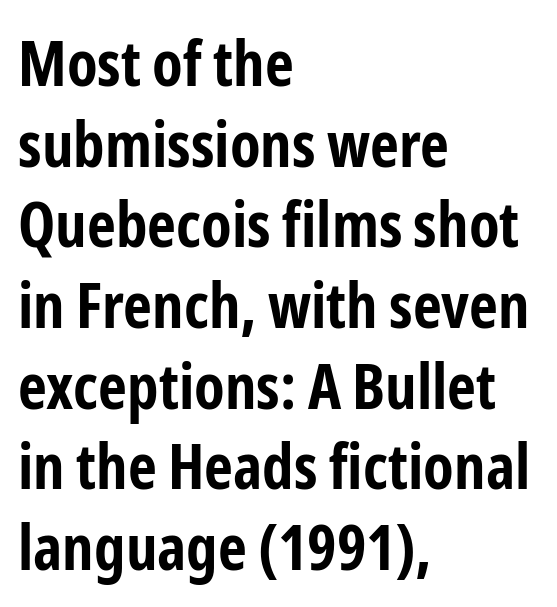
The image shows 63 px bold, condensed sans-serif type, upright; set left-aligned, normal line spacing (1.28x), normal letter spacing, not underlined; low stroke contrast and a medium x-height.
